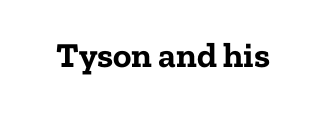
The image shows 35 px bold serif type, upright; set normal letter spacing, not underlined; low stroke contrast and a medium x-height.
